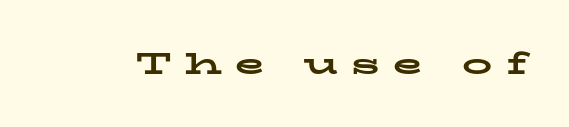
The image shows 30 px bold, wide serif type, upright; set unusually wide letter spacing (+0.44 em), not underlined; low stroke contrast and a medium x-height.
